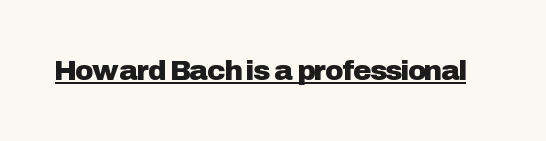
Q: Is the text italic (slanted)? A: No, it is upright.
Q: Is the typeface a serif or a sans-serif typeface? A: Sans-serif.
Q: Is the text underlined? A: Yes.
Q: Is the spacing between letters normal or unusually wide? A: Normal.
Q: Width (condensed, normal, or wide)? A: Normal.
Q: Stroke contrast? A: Low.
Q: x-height? A: Medium.
Q: Monospaced? A: No.
